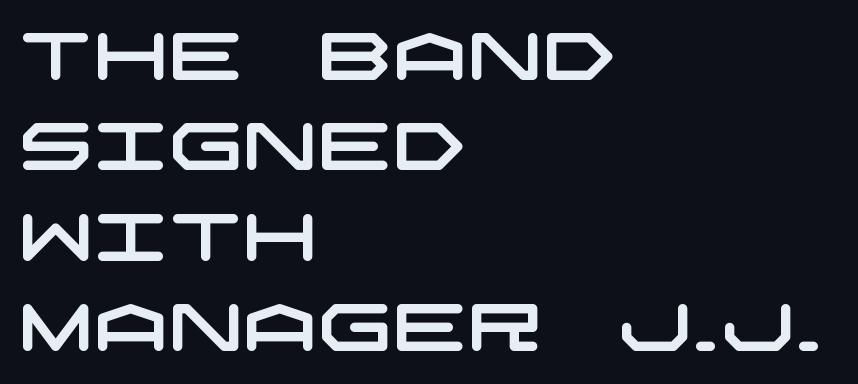
The image shows 66 px wide sans-serif type; set left-aligned, normal line spacing (1.37x), normal letter spacing, not underlined; low stroke contrast and a large x-height.
